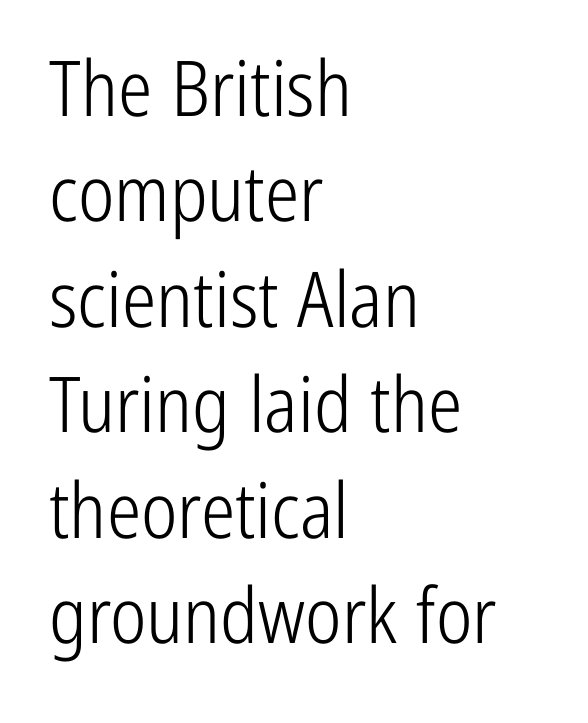
{"serif": "no", "italic": "no", "bold": "no", "weight": "light", "width": "condensed", "stroke_contrast": "low", "x_height": "medium", "monospaced": "no", "underline": "no", "align": "left", "line_spacing": "normal", "line_spacing_ratio": 1.37, "letter_spacing": "normal", "letter_spacing_em": 0.0, "glyph_px": 77}
